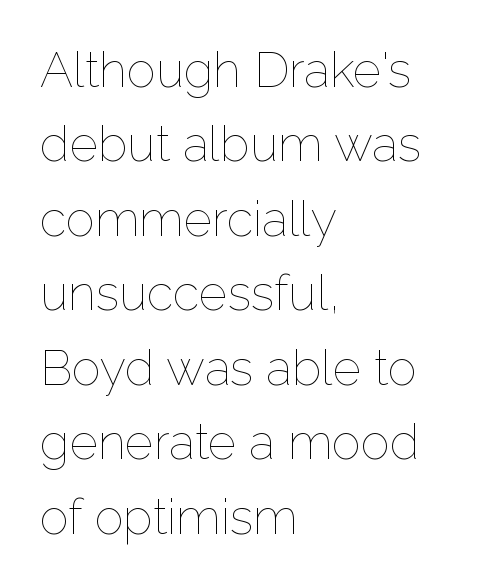
The image shows 49 px thin type, upright; set left-aligned, normal line spacing (1.52x), normal letter spacing, not underlined; low stroke contrast and a medium x-height.
